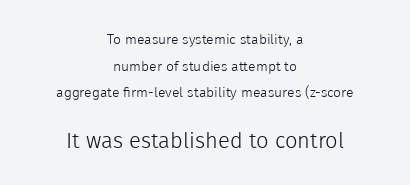
Q: Is the text bold? A: No.
Q: Is the text italic (slanted)? A: No, it is upright.
Q: Is the text underlined? A: No.
Q: How is the paragraph aligned? A: Centered.
Q: Is the spacing between letters normal or unusually wide? A: Normal.
Q: Is the spacing between lines tight, normal or loose? A: Loose.
Q: Which block of text is set in a larger size, the first (top) or the second (bottom)? A: The second (bottom) one.
